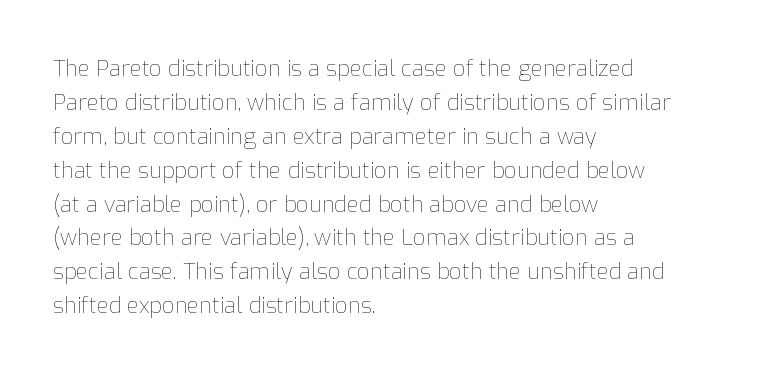
Q: Is the text bold? A: No.
Q: Is the text italic (slanted)? A: No, it is upright.
Q: Is the text underlined? A: No.
Q: How is the paragraph aligned? A: Left-aligned.
Q: Is the spacing between letters normal or unusually wide? A: Normal.
Q: Is the spacing between lines tight, normal or loose? A: Normal.
